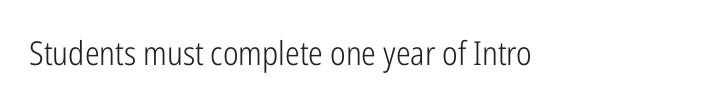
This is roman type, the default non-slanted kind. The zone under the glyphs is completely vacant. This sample has the flowing, uneven cadence of proportional lettering. The designer went with a sans here, leaving each stem footless. Each stroke keeps to a modest, everyday thickness or less.
